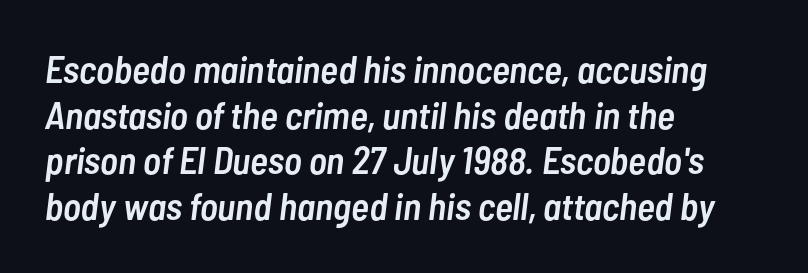
Q: Is the text bold? A: Semi-bold.
Q: Is the text italic (slanted)? A: Yes, it leans right by about 7 degrees.
Q: Is the text underlined? A: No.
Q: How is the paragraph aligned? A: Left-aligned.
Q: Is the spacing between letters normal or unusually wide? A: Normal.
Q: Width (condensed, normal, or wide)? A: Condensed.
Q: Stroke contrast? A: Low.
Q: x-height? A: Medium.
Q: Monospaced? A: No.
